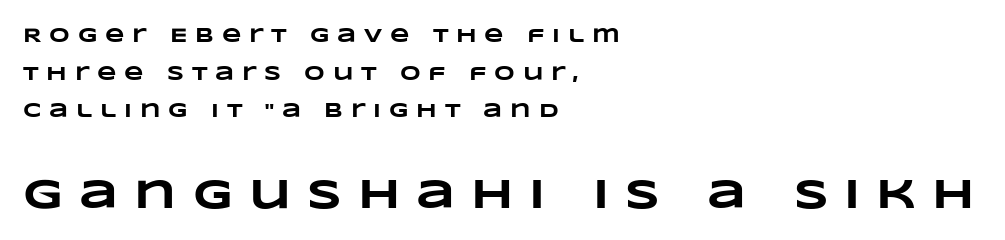
Q: Is the text bold? A: Yes.
Q: Is the text underlined? A: No.
Q: How is the paragraph aligned? A: Left-aligned.
Q: Is the spacing between letters normal or unusually wide? A: Unusually wide.
Q: Which block of text is set in a larger size, the first (top) or the second (bottom)? A: The second (bottom) one.
Q: Width (condensed, normal, or wide)? A: Wide.
Q: Stroke contrast? A: Low.
Q: x-height? A: Large.
Q: Monospaced? A: No.
